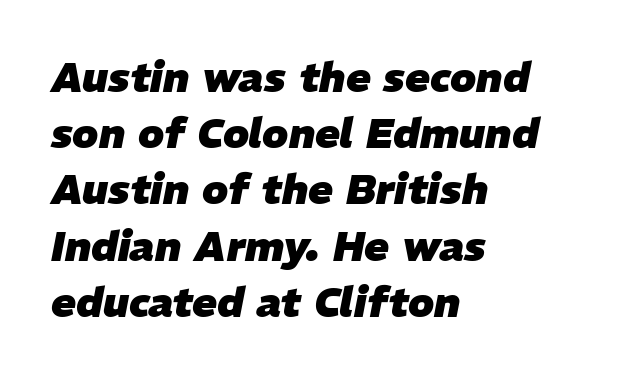
The image shows 41 px heavy type, italic (leaning right); set left-aligned, normal line spacing (1.37x), normal letter spacing, not underlined; low stroke contrast and a medium x-height.
